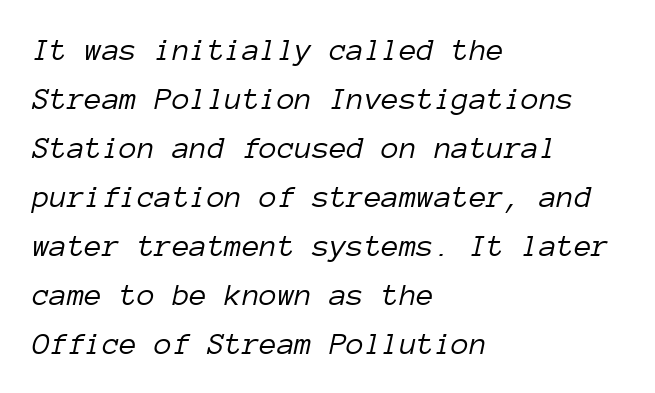
Q: Is the text bold? A: No.
Q: Is the text italic (slanted)? A: Yes, it leans right by about 12 degrees.
Q: Is the text underlined? A: No.
Q: How is the paragraph aligned? A: Left-aligned.
Q: Is the spacing between letters normal or unusually wide? A: Normal.
Q: Is the spacing between lines tight, normal or loose? A: Normal.
Q: Width (condensed, normal, or wide)? A: Normal.
Q: Stroke contrast? A: Low.
Q: x-height? A: Medium.
Q: Monospaced? A: Yes.
